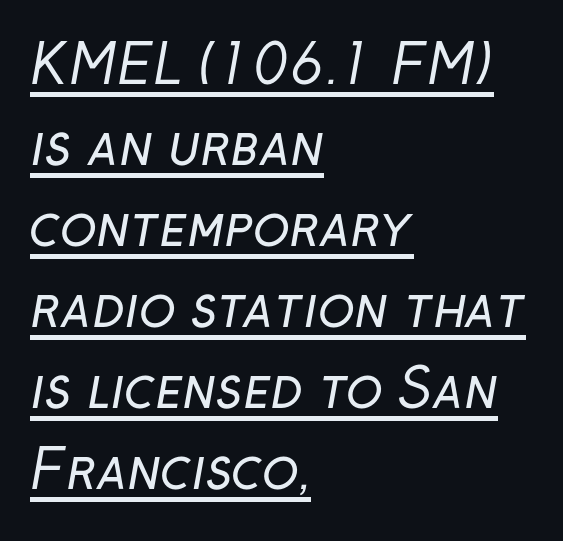
Q: Is the text bold? A: No.
Q: Is the typeface a serif or a sans-serif typeface? A: Sans-serif.
Q: Is the text underlined? A: Yes.
Q: How is the paragraph aligned? A: Left-aligned.
Q: Is the spacing between letters normal or unusually wide? A: Normal.
Q: Is the spacing between lines tight, normal or loose? A: Normal.
Q: Width (condensed, normal, or wide)? A: Normal.
Q: Stroke contrast? A: Low.
Q: x-height? A: Medium.
Q: Monospaced? A: No.
